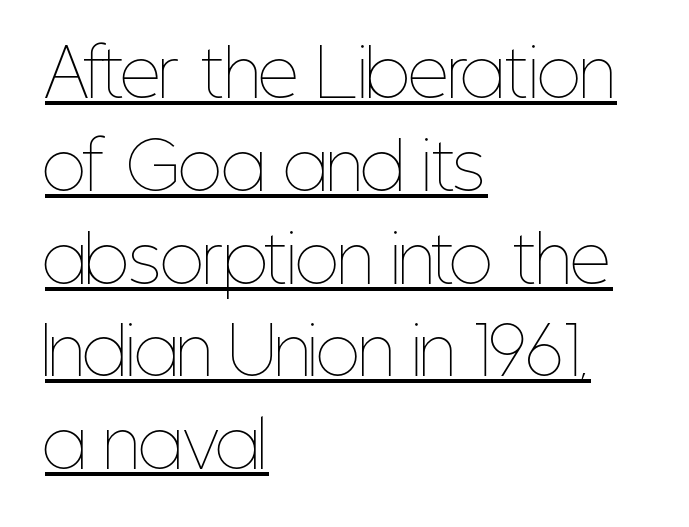
Q: Is the text bold? A: No.
Q: Is the text italic (slanted)? A: No, it is upright.
Q: Is the text underlined? A: Yes.
Q: How is the paragraph aligned? A: Left-aligned.
Q: Is the spacing between letters normal or unusually wide? A: Normal.
Q: Is the spacing between lines tight, normal or loose? A: Normal.
Q: Width (condensed, normal, or wide)? A: Condensed.
Q: Stroke contrast? A: Low.
Q: x-height? A: Medium.
Q: Monospaced? A: No.
